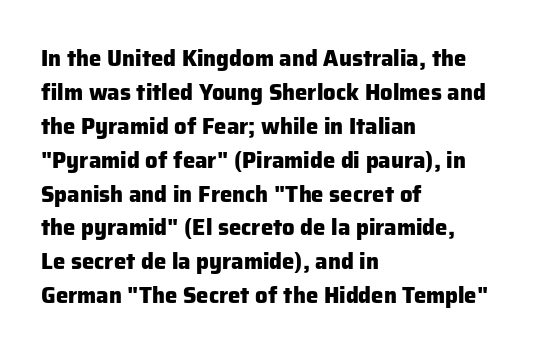
Q: Is the text bold? A: Yes.
Q: Is the text italic (slanted)? A: No, it is upright.
Q: Is the text underlined? A: No.
Q: How is the paragraph aligned? A: Left-aligned.
Q: Is the spacing between letters normal or unusually wide? A: Normal.
Q: Is the spacing between lines tight, normal or loose? A: Normal.
